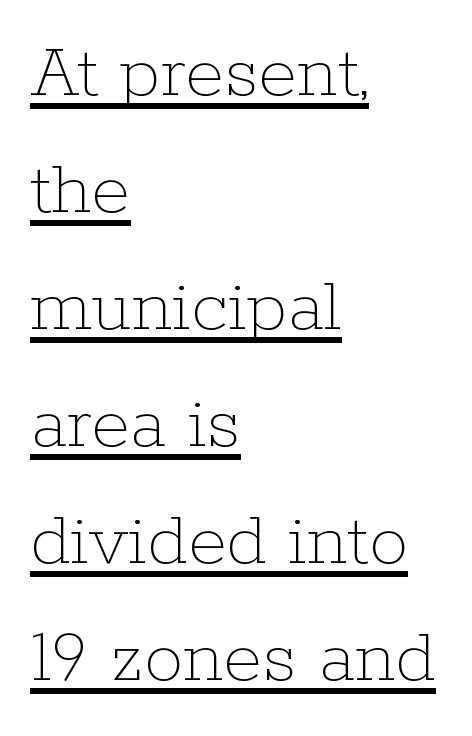
The image shows 79 px thin type, upright; set left-aligned, normal line spacing (1.48x), normal letter spacing, underlined; low stroke contrast and a medium x-height.
